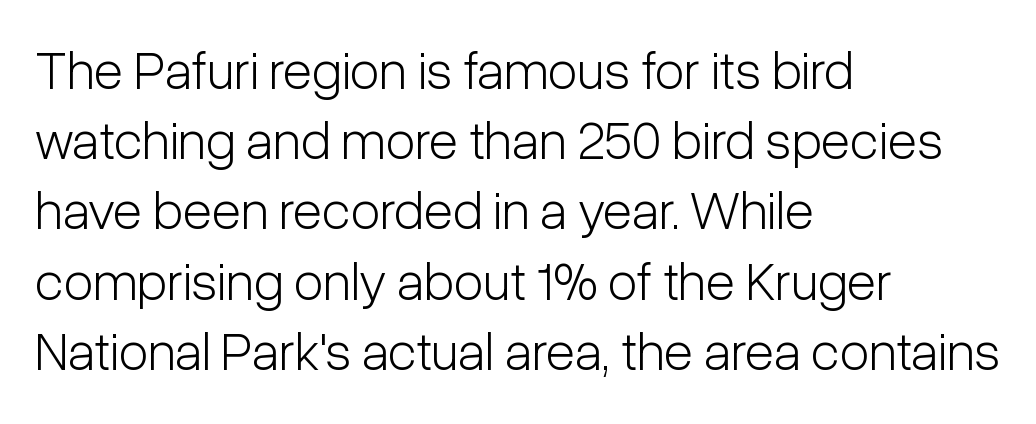
Q: Is the text bold? A: No.
Q: Is the text italic (slanted)? A: No, it is upright.
Q: Is the typeface a serif or a sans-serif typeface? A: Sans-serif.
Q: Is the text underlined? A: No.
Q: How is the paragraph aligned? A: Left-aligned.
Q: Is the spacing between letters normal or unusually wide? A: Normal.
Q: Is the spacing between lines tight, normal or loose? A: Normal.
Q: Width (condensed, normal, or wide)? A: Condensed.
Q: Stroke contrast? A: Low.
Q: x-height? A: Medium.
Q: Monospaced? A: No.
